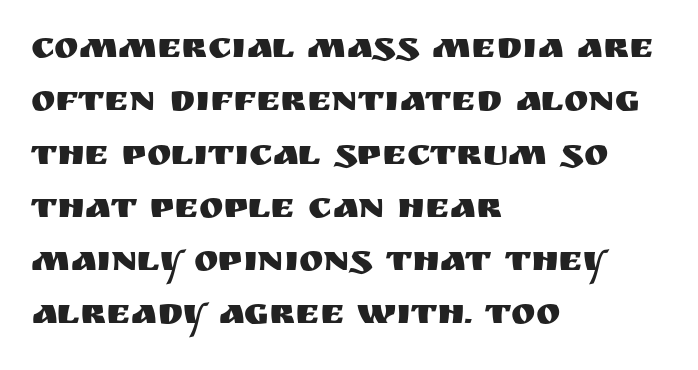
The image shows 37 px sans-serif type, upright; set left-aligned, normal line spacing (1.44x), normal letter spacing, not underlined; medium stroke contrast and a large x-height.
